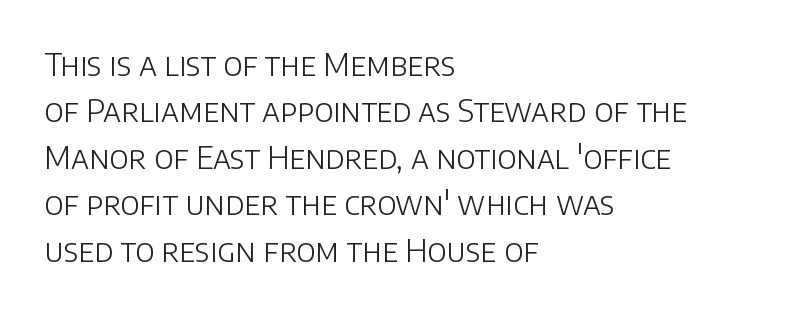
The image shows 31 px light sans-serif type, upright; set left-aligned, normal line spacing (1.5x), normal letter spacing, not underlined; low stroke contrast and a large x-height.
